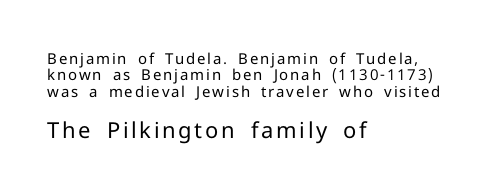
{"italic": "no", "bold": "no", "underline": "no", "align": "left", "line_spacing": "tight", "line_spacing_ratio": 1.1, "larger_block": "second", "size_ratio": 1.47, "glyph_px": 22}
